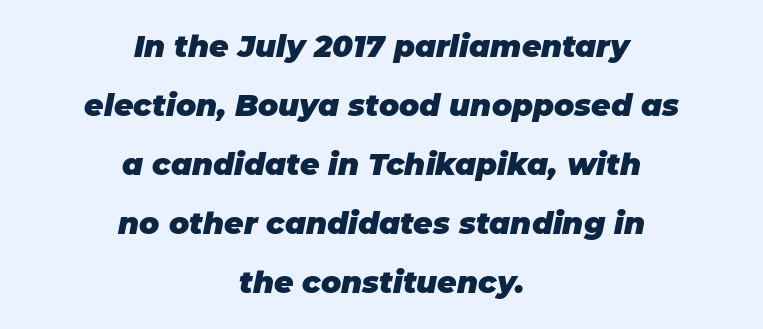
Bare-footed words on every line. A great deal of white space separates one row of letters from the next. Characters are canted at an angle relative to the baseline's perpendicular. The passage shown is typed in a proportional face where columns would drift. A student would call this center alignment; a typographer would say set centered.
